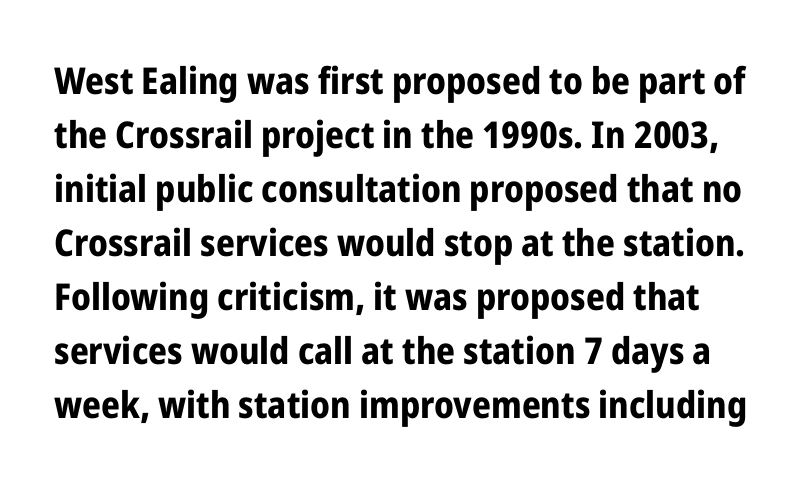
{"serif": "no", "italic": "no", "bold": "yes", "weight": "bold", "width": "condensed", "stroke_contrast": "low", "x_height": "medium", "monospaced": "no", "underline": "no", "line_spacing": "normal", "line_spacing_ratio": 1.46, "letter_spacing": "normal", "letter_spacing_em": 0.0, "glyph_px": 37}
